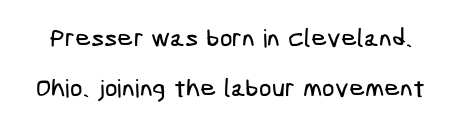
Q: Is the text underlined? A: No.
Q: Is the spacing between letters normal or unusually wide? A: Normal.
Q: Is the spacing between lines tight, normal or loose? A: Loose.
